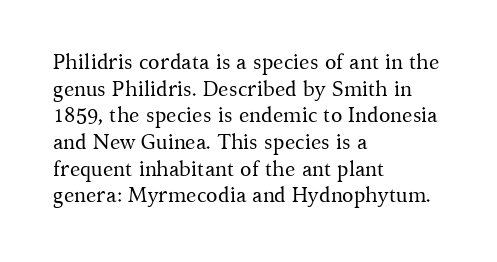
Summary of weight: not heavy and not bold. The vertical gap from one line to the next is medium. The type is set solid horizontally, with unmodified tracking. No italicization has been applied; the sample stays upright. The paragraph shown leans on its left margin. The gap between lines stays unmarked.
